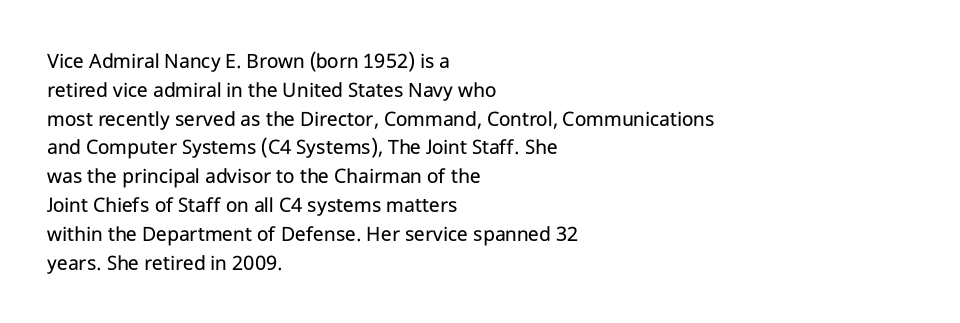
{"italic": "no", "bold": "no", "underline": "no", "align": "left", "line_spacing": "normal", "line_spacing_ratio": 1.31, "letter_spacing": "normal", "letter_spacing_em": 0.0, "glyph_px": 22}
